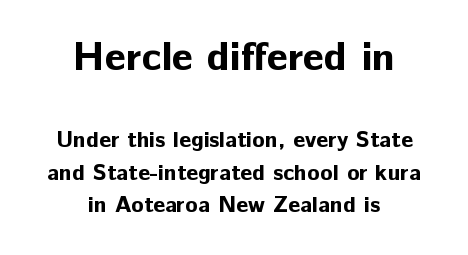
{"serif": "no", "italic": "no", "bold": "yes", "weight": "bold", "width": "normal", "stroke_contrast": "low", "x_height": "medium", "monospaced": "no", "underline": "no", "align": "center", "line_spacing": "normal", "line_spacing_ratio": 1.42, "letter_spacing": "normal", "letter_spacing_em": 0.0, "larger_block": "first", "size_ratio": 1.78, "glyph_px": 41}
